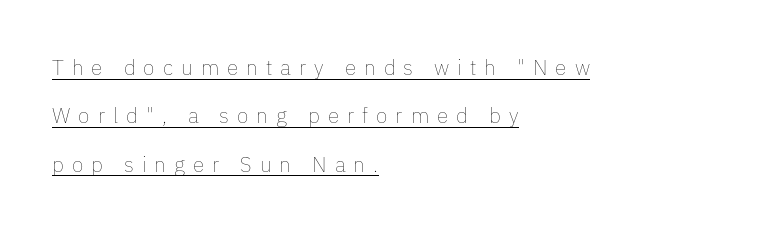
The image shows 21 px text type, upright; set left-aligned, loose line spacing (2.3x), unusually wide letter spacing (+0.38 em), underlined.
